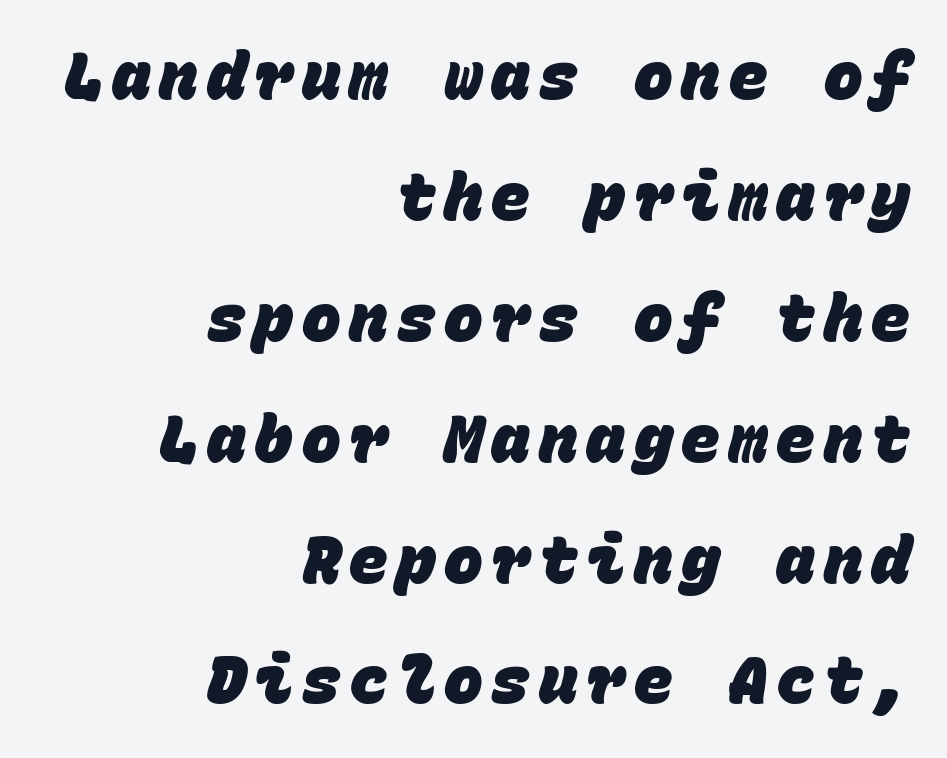
{"serif": "no", "bold": "yes", "weight": "heavy", "width": "normal", "stroke_contrast": "low", "x_height": "large", "monospaced": "yes", "underline": "no", "align": "right", "line_spacing_ratio": 1.86, "glyph_px": 65}
